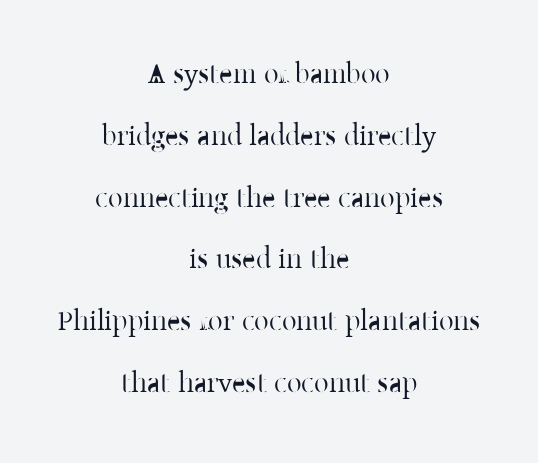
{"serif": "yes", "italic": "no", "bold": "no", "weight": "regular", "width": "normal", "stroke_contrast": "low", "x_height": "medium", "monospaced": "no", "underline": "no", "align": "center", "line_spacing": "loose", "line_spacing_ratio": 2.13, "letter_spacing": "normal", "letter_spacing_em": 0.0, "glyph_px": 29}
